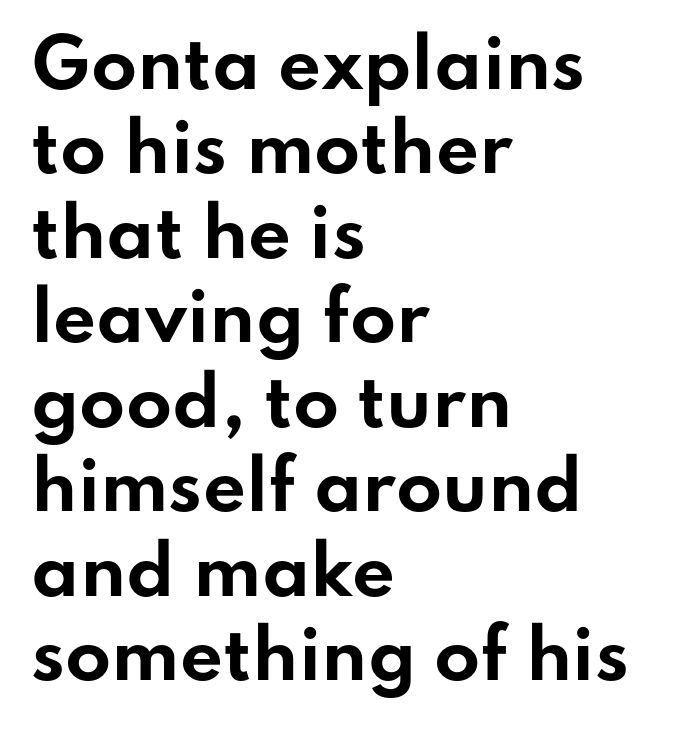
If you drew a line through each stem, it would be perfectly vertical. Quick note: interline space is typical. The text block is weighted toward the left margin, trailing off unevenly rightward. The sample has been set heavy, in full bold. The specimen omits any rule beneath the text block's lines.
